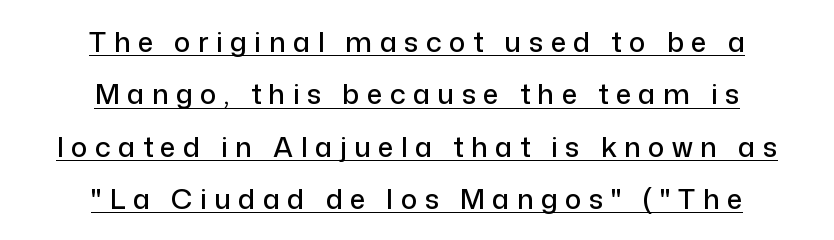
Q: Is the text italic (slanted)? A: No, it is upright.
Q: Is the typeface a serif or a sans-serif typeface? A: Sans-serif.
Q: Is the text underlined? A: Yes.
Q: How is the paragraph aligned? A: Centered.
Q: Is the spacing between letters normal or unusually wide? A: Unusually wide.
Q: Width (condensed, normal, or wide)? A: Normal.
Q: Stroke contrast? A: Low.
Q: x-height? A: Medium.
Q: Monospaced? A: No.
